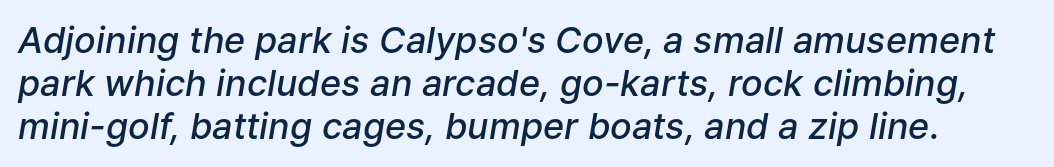
Q: Is the text bold? A: Semi-bold.
Q: Is the text italic (slanted)? A: Yes, it leans right by about 9 degrees.
Q: Is the text underlined? A: No.
Q: Is the spacing between letters normal or unusually wide? A: Normal.
Q: Width (condensed, normal, or wide)? A: Normal.
Q: Stroke contrast? A: Low.
Q: x-height? A: Medium.
Q: Monospaced? A: No.
